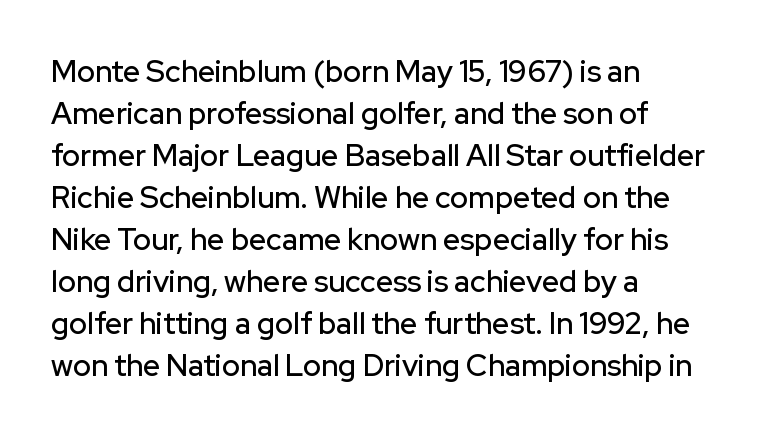
The glyphs in this specimen are sans serif. The lettering holds an erect, upright posture throughout. These lines are set flush left with a ragged right edge. How would I describe the line gaps? Plain and ordinary. These lines are rendered in a variable-pitch font.
